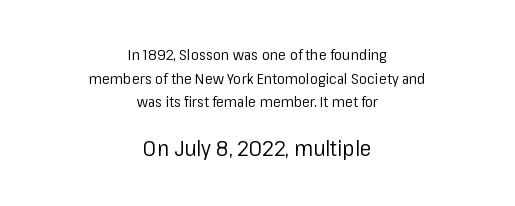
Visually the block forms a symmetrical silhouette, jagged on both flanks. Descenders are the only things crossing below the line. The passage shown stacks its lines at a standard gap. Compare the two chunks: the lower has the greater cap height.
